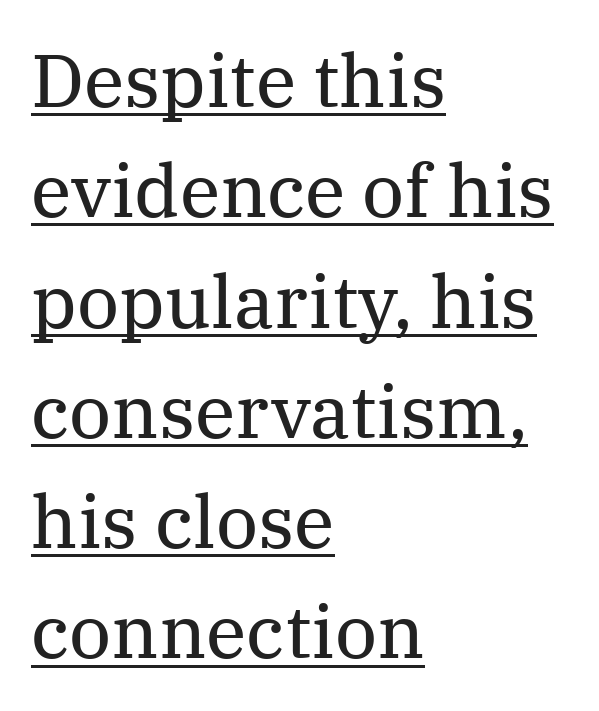
Q: Is the text bold? A: No.
Q: Is the text italic (slanted)? A: No, it is upright.
Q: Is the typeface a serif or a sans-serif typeface? A: Serif.
Q: Is the text underlined? A: Yes.
Q: How is the paragraph aligned? A: Left-aligned.
Q: Is the spacing between letters normal or unusually wide? A: Normal.
Q: Is the spacing between lines tight, normal or loose? A: Normal.
Q: Width (condensed, normal, or wide)? A: Normal.
Q: Stroke contrast? A: Medium.
Q: x-height? A: Medium.
Q: Monospaced? A: No.
